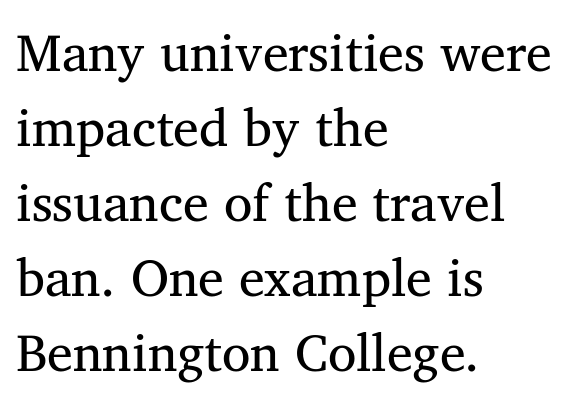
{"serif": "yes", "italic": "no", "width": "normal", "stroke_contrast": "medium", "x_height": "medium", "monospaced": "no", "underline": "no", "align": "left", "line_spacing": "normal", "line_spacing_ratio": 1.44, "letter_spacing": "normal", "letter_spacing_em": 0.0, "glyph_px": 52}
